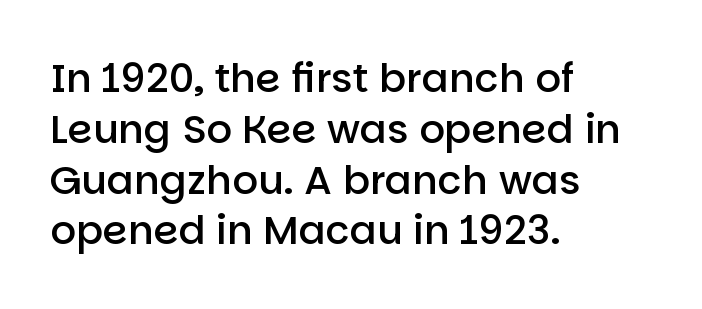
The image shows 40 px semibold sans-serif type, upright; set left-aligned, normal line spacing (1.27x), normal letter spacing, not underlined; low stroke contrast and a large x-height.
